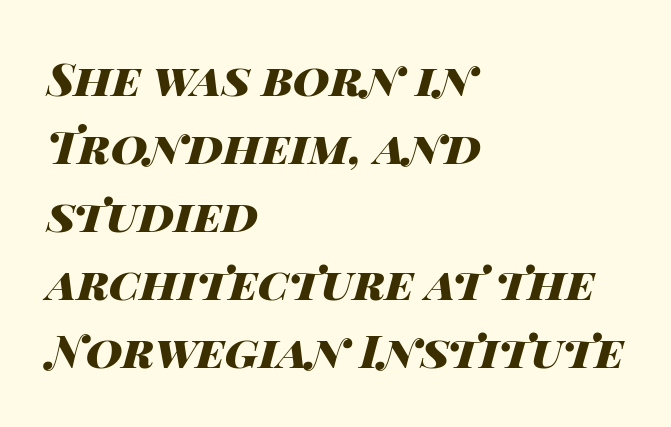
This block has exactly the height ordinary leading produces. This is oblique type, the kind used for emphasis or titles. Character widths vary here, with narrow letters taking less room than wide ones. Inter-character spacing is left at the font's built-in metrics. Notice how thick the strokes are: this is what a full bold looks like.
